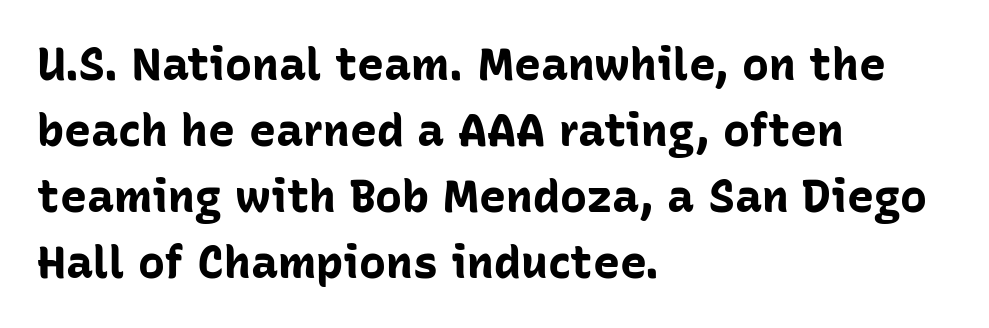
The glyphs in this specimen are sans serif. Is this a fixed-width face? No — the glyphs have proportional, varying widths. These lines sit exactly where default settings would place them. Check under the words: just untouched page.
